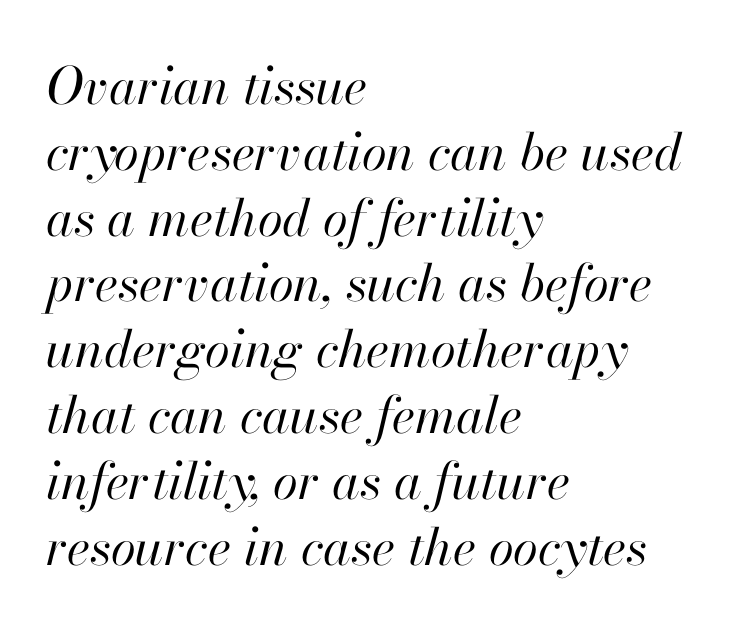
Each row of text sits above clean, open space. This is oblique type, the kind used for emphasis or titles. This sample keeps an unexceptional amount of space between lines. Think of a printed novel: that variable character pitch is what you see here.
